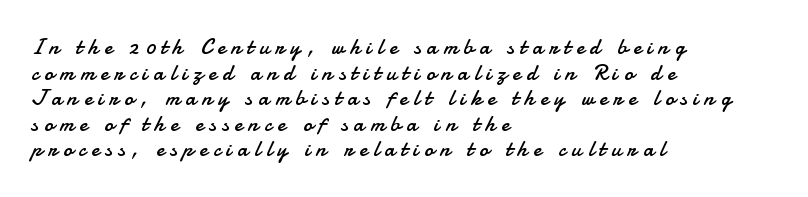
The image shows 22 px text type; set left-aligned, line spacing 1.16x, unusually wide letter spacing (+0.28 em), not underlined.
